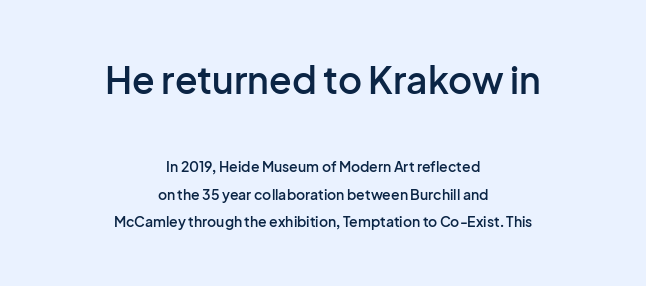
The setting favours the middle, as headings and verse often do. Glyph-to-glyph distance matches everyday printed text. Horizontal bands of white between lines are thick stripes. A bare baseline throughout the passage.
